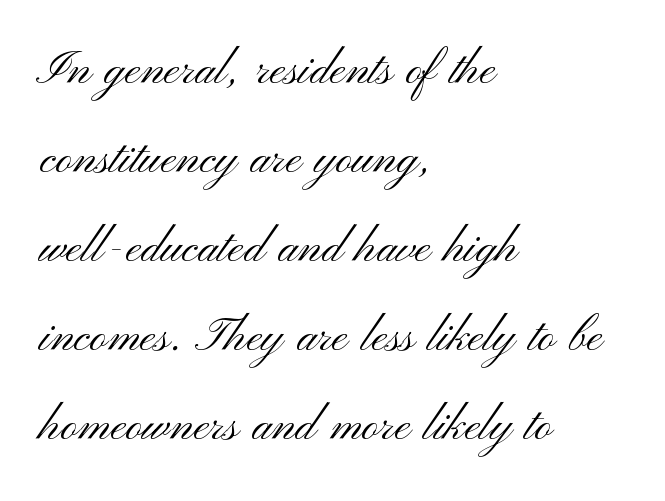
{"serif": "no", "bold": "no", "weight": "light", "width": "wide", "stroke_contrast": "medium", "x_height": "small", "monospaced": "no", "underline": "no", "align": "left", "line_spacing": "normal", "line_spacing_ratio": 1.51, "letter_spacing": "normal", "letter_spacing_em": 0.0, "glyph_px": 59}
